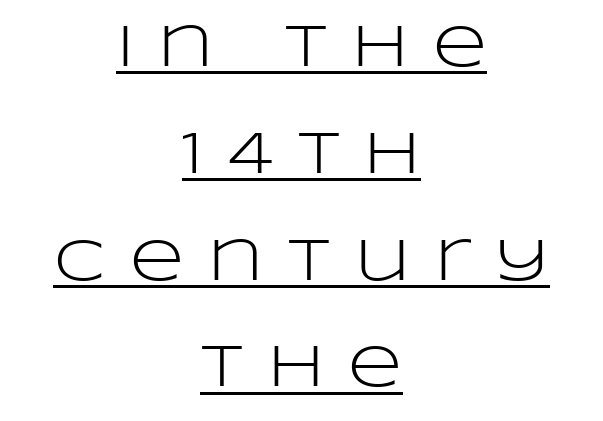
The image shows 59 px light, wide sans-serif type, upright; set centered, line spacing 1.81x, unusually wide letter spacing (+0.42 em), underlined; low stroke contrast and a large x-height.
